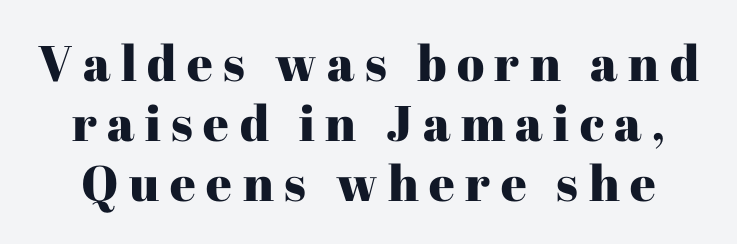
{"serif": "yes", "italic": "no", "width": "normal", "stroke_contrast": "high", "x_height": "medium", "monospaced": "no", "underline": "no", "line_spacing_ratio": 1.2, "letter_spacing": "wide", "letter_spacing_em": 0.21, "glyph_px": 50}
